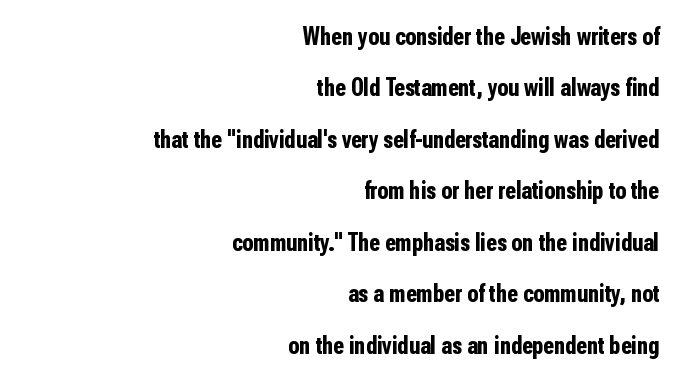
What stands out about the letter spacing? Nothing — it is the standard amount. A bare baseline throughout the passage. The space between consecutive lines is lavish. These lines carry a lot of weight — the face is fully bold. Ordinary non-slanted type is in use.
